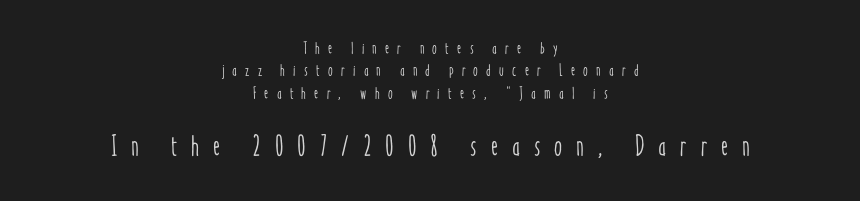
The image shows 29 px condensed type, upright; set centered, normal line spacing (1.31x), unusually wide letter spacing (+0.48 em), not underlined; the second (bottom) block is 1.71x larger; low stroke contrast and a medium x-height.
